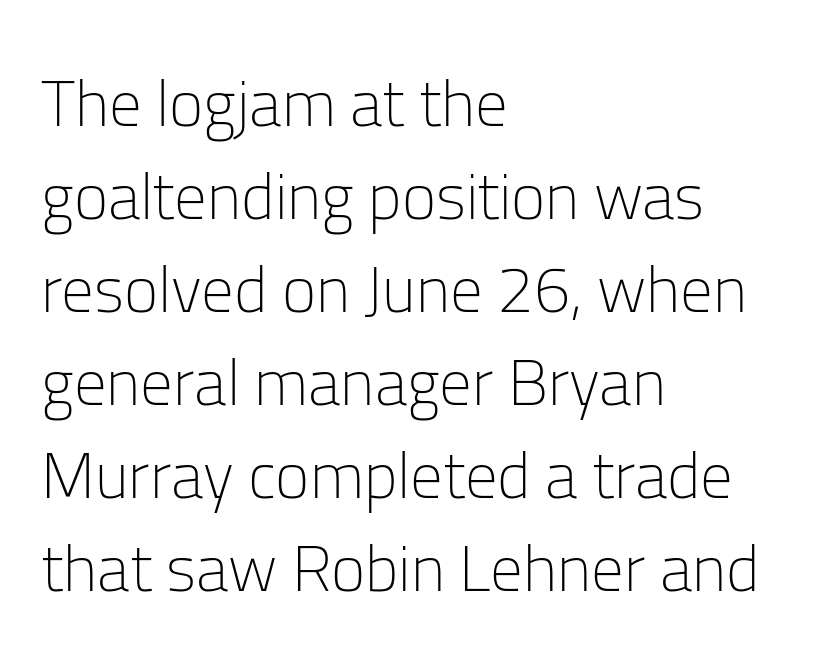
Q: Is the text bold? A: No.
Q: Is the text italic (slanted)? A: No, it is upright.
Q: Is the typeface a serif or a sans-serif typeface? A: Sans-serif.
Q: Is the text underlined? A: No.
Q: How is the paragraph aligned? A: Left-aligned.
Q: Is the spacing between letters normal or unusually wide? A: Normal.
Q: Is the spacing between lines tight, normal or loose? A: Normal.
Q: Width (condensed, normal, or wide)? A: Normal.
Q: Stroke contrast? A: Low.
Q: x-height? A: Medium.
Q: Monospaced? A: No.
